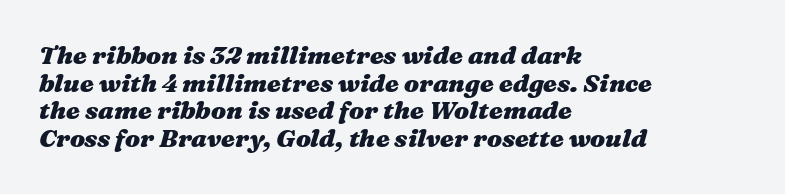
{"italic": "yes", "lean": "right", "slant_degrees": 16, "bold": "yes", "underline": "no", "align": "left", "line_spacing": "tight", "line_spacing_ratio": 1.11, "letter_spacing": "normal", "letter_spacing_em": 0.0, "glyph_px": 25}
